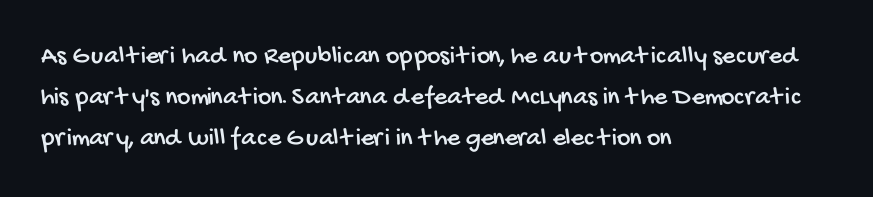
The image shows 26 px text type; set left-aligned, normal line spacing (1.58x), normal letter spacing, not underlined.
